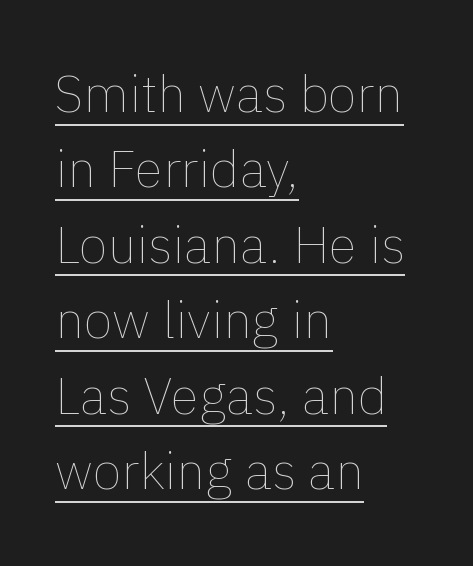
{"italic": "no", "bold": "no", "weight": "thin", "width": "normal", "stroke_contrast": "low", "x_height": "medium", "monospaced": "no", "underline": "yes", "align": "left", "line_spacing": "normal", "line_spacing_ratio": 1.45, "letter_spacing": "normal", "letter_spacing_em": 0.0, "glyph_px": 52}
